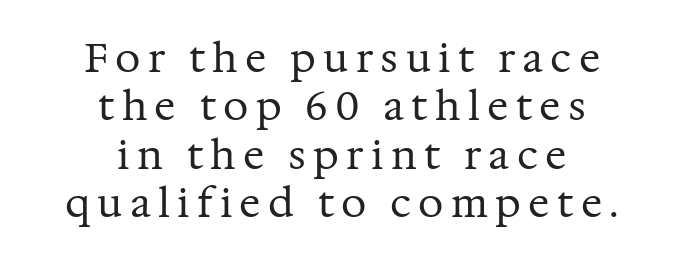
The image shows 40 px regular-weight serif type, upright; set centered, line spacing 1.21x, not underlined; medium stroke contrast and a medium x-height.
